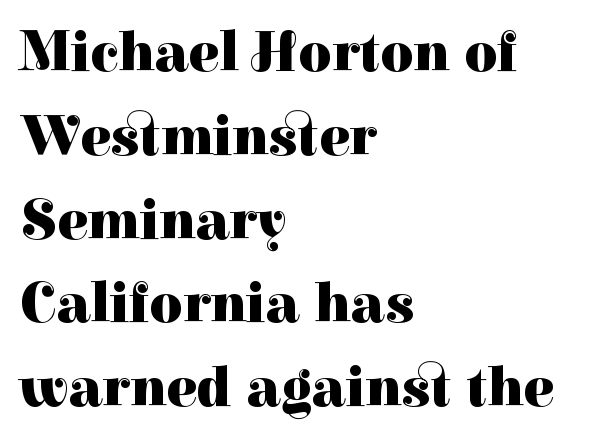
Q: Is the text bold? A: Yes.
Q: Is the text italic (slanted)? A: No, it is upright.
Q: Is the typeface a serif or a sans-serif typeface? A: Serif.
Q: Is the text underlined? A: No.
Q: How is the paragraph aligned? A: Left-aligned.
Q: Is the spacing between letters normal or unusually wide? A: Normal.
Q: Is the spacing between lines tight, normal or loose? A: Normal.
Q: Width (condensed, normal, or wide)? A: Normal.
Q: Stroke contrast? A: High.
Q: x-height? A: Medium.
Q: Monospaced? A: No.
